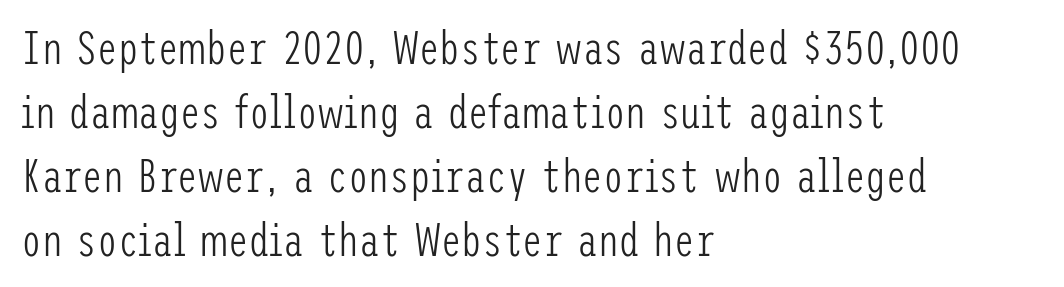
Italic: no, the glyphs are upright roman. Underlining? Definitely not there. Horizontally, the lines are justified to the leading edge only. The letters carry no serifs — their stems end cleanly without finishing strokes. The cut favours lightness, reaching ordinary text weight at its darkest.
